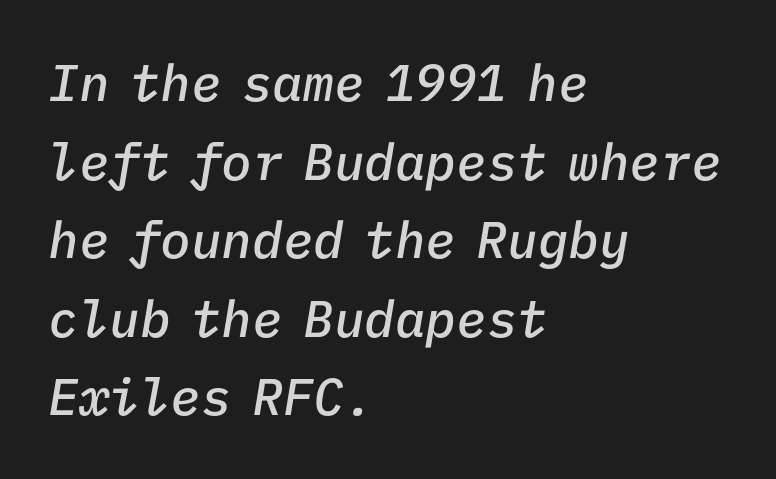
Q: Is the text bold? A: Semi-bold.
Q: Is the text italic (slanted)? A: Yes, it leans right by about 9 degrees.
Q: Is the text underlined? A: No.
Q: How is the paragraph aligned? A: Left-aligned.
Q: Is the spacing between letters normal or unusually wide? A: Normal.
Q: Is the spacing between lines tight, normal or loose? A: Normal.
Q: Width (condensed, normal, or wide)? A: Normal.
Q: Stroke contrast? A: Low.
Q: x-height? A: Medium.
Q: Monospaced? A: Yes.
